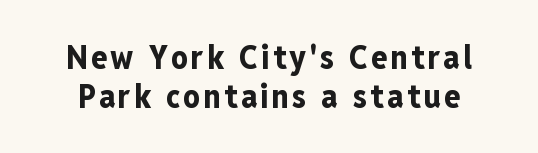
{"serif": "no", "italic": "no", "bold": "yes", "weight": "bold", "width": "condensed", "stroke_contrast": "low", "x_height": "medium", "monospaced": "no", "underline": "no", "line_spacing_ratio": 1.17, "glyph_px": 33}
